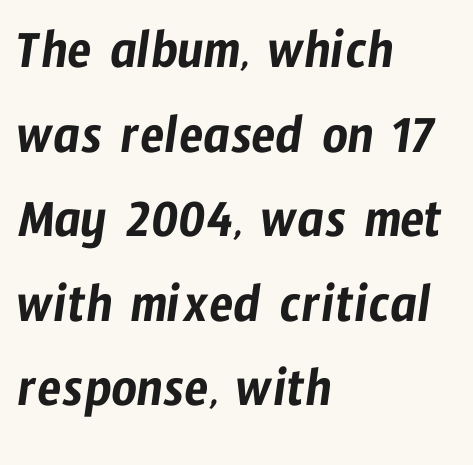
The passage shown is typed in a proportional face where columns would drift. The designer left line spacing at the default. Anything drawn beneath the words? Only blank space. Where is the straight margin? On the left.
